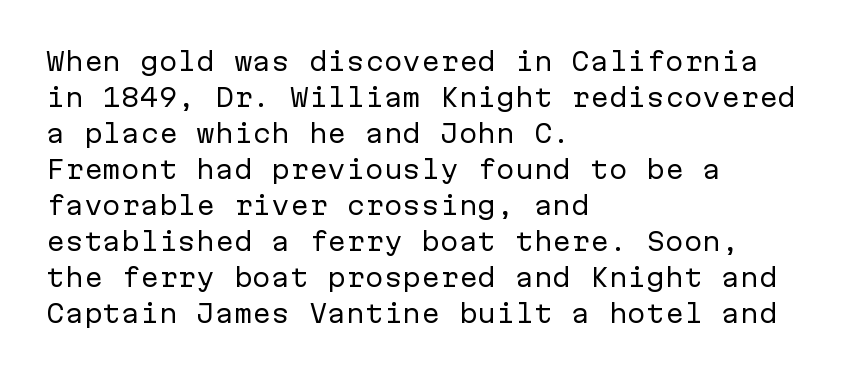
The image shows 25 px text type, upright; set left-aligned, normal line spacing (1.44x), normal letter spacing, not underlined.
